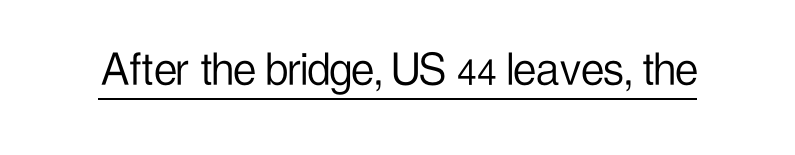
The image shows 52 px light, condensed sans-serif type, upright; set normal letter spacing, underlined; low stroke contrast and a medium x-height.
